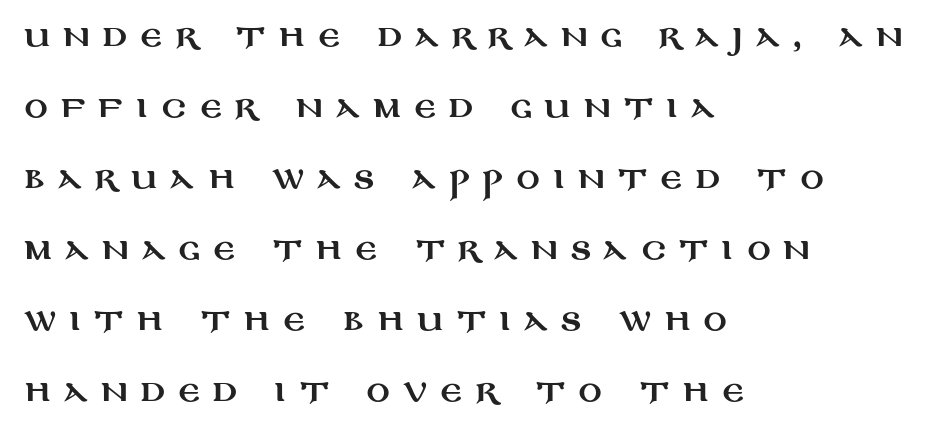
Here the designer chose a conventional face with non-uniform glyph widths. A typesetter would mark this as roman, not italic. The gaps between neighbouring characters are conspicuously large. Type style note: lacks serifs. The compositor pushed each line to the left boundary. Vertically, the passage feels expansive, rows floating well apart.
